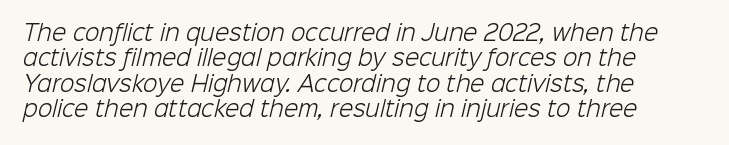
Stem width sits at or under what a default text font uses. Underline: absent. Does extra space separate the letters? No, they use regular spacing. Left-aligned paragraph, ragged on the right.
